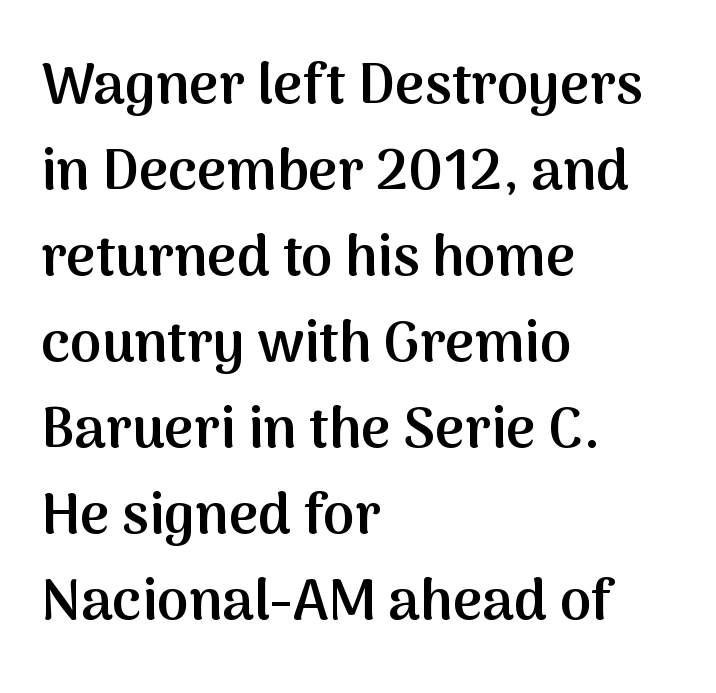
Q: Is the text bold? A: Semi-bold.
Q: Is the text italic (slanted)? A: No, it is upright.
Q: Is the typeface a serif or a sans-serif typeface? A: Sans-serif.
Q: Is the text underlined? A: No.
Q: How is the paragraph aligned? A: Left-aligned.
Q: Is the spacing between letters normal or unusually wide? A: Normal.
Q: Is the spacing between lines tight, normal or loose? A: Normal.
Q: Width (condensed, normal, or wide)? A: Normal.
Q: Stroke contrast? A: Medium.
Q: x-height? A: Medium.
Q: Monospaced? A: No.
